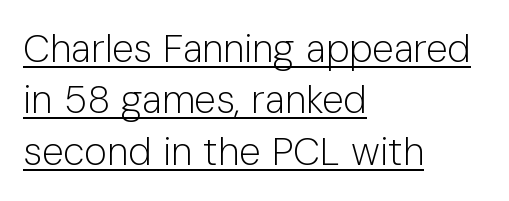
Q: Is the text bold? A: No.
Q: Is the text italic (slanted)? A: No, it is upright.
Q: Is the typeface a serif or a sans-serif typeface? A: Sans-serif.
Q: Is the text underlined? A: Yes.
Q: How is the paragraph aligned? A: Left-aligned.
Q: Is the spacing between letters normal or unusually wide? A: Normal.
Q: Is the spacing between lines tight, normal or loose? A: Normal.
Q: Width (condensed, normal, or wide)? A: Normal.
Q: Stroke contrast? A: Low.
Q: x-height? A: Medium.
Q: Monospaced? A: No.
